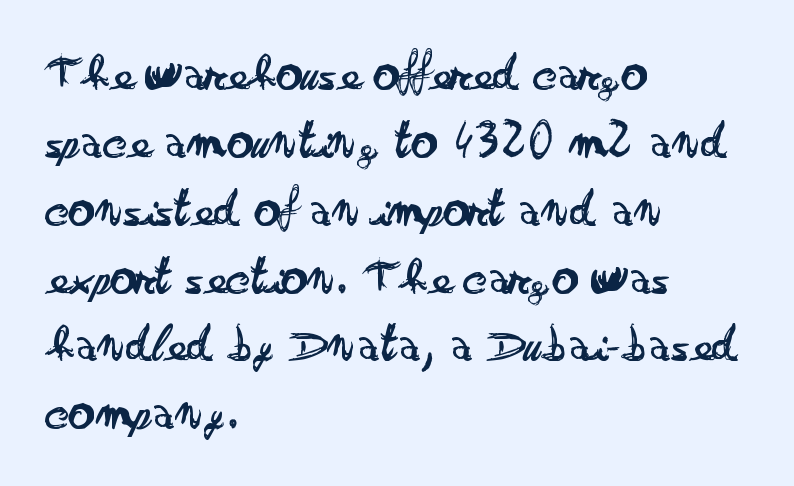
Q: Is the text bold? A: No.
Q: Is the text italic (slanted)? A: No, it is upright.
Q: Is the typeface a serif or a sans-serif typeface? A: Sans-serif.
Q: Is the text underlined? A: No.
Q: How is the paragraph aligned? A: Left-aligned.
Q: Is the spacing between letters normal or unusually wide? A: Normal.
Q: Is the spacing between lines tight, normal or loose? A: Normal.
Q: Width (condensed, normal, or wide)? A: Wide.
Q: Stroke contrast? A: Low.
Q: x-height? A: Small.
Q: Monospaced? A: No.
